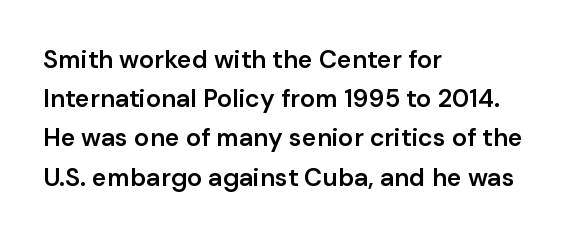
A bare baseline throughout the passage. The sample has been set in demibold, a notch under bold. The paragraph shown leans on its left margin. When letters stand straight like this, we call the style roman or upright. The space between consecutive lines is moderate.
